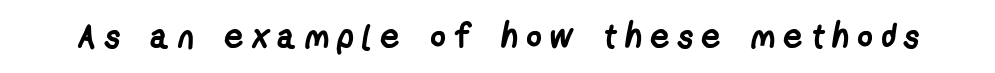
The image shows 34 px semibold, condensed sans-serif type; set unusually wide letter spacing (+0.23 em), not underlined; low stroke contrast and a medium x-height.
